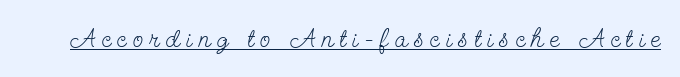
Stems here are at most as thick as an everyday book face. Looks like someone drew a line under every word here. The horizontal fit of the characters is loose and conspicuously gappy.
